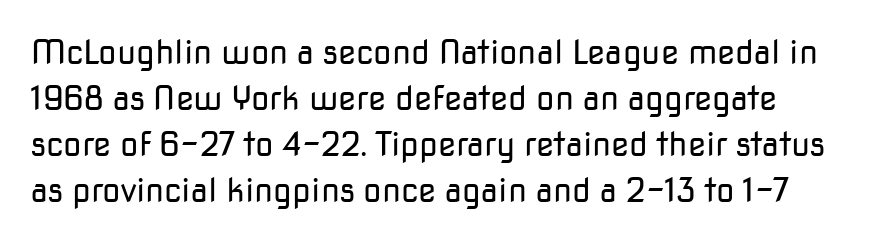
Q: Is the text bold? A: No.
Q: Is the text italic (slanted)? A: No, it is upright.
Q: Is the typeface a serif or a sans-serif typeface? A: Sans-serif.
Q: Is the text underlined? A: No.
Q: Is the spacing between letters normal or unusually wide? A: Normal.
Q: Is the spacing between lines tight, normal or loose? A: Normal.
Q: Width (condensed, normal, or wide)? A: Normal.
Q: Stroke contrast? A: Low.
Q: x-height? A: Medium.
Q: Monospaced? A: No.
